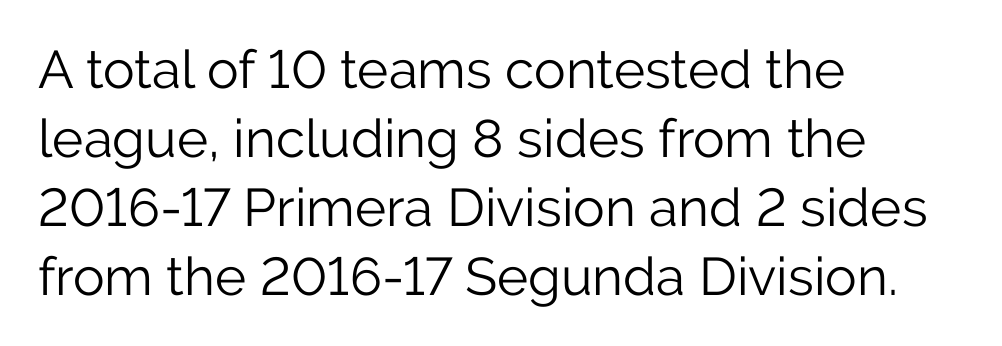
The typesetting does not lean heavy: it is not bold. Tall strokes in this sample are plumb rather than angled. Vertically, the passage feels balanced, rows spaced as you'd expect. The designer went with a sans here, leaving each stem footless. Nothing unusual about the tracking: characters are spaced as the font intends. The letters advance in unequal steps, a hallmark of proportional type.
